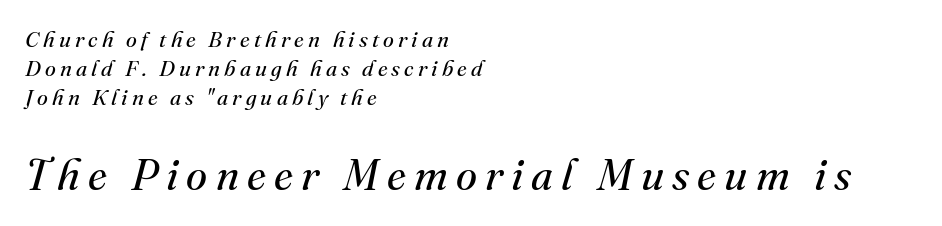
Q: Is the text bold? A: No.
Q: Is the text italic (slanted)? A: Yes, it leans right by about 16 degrees.
Q: Is the typeface a serif or a sans-serif typeface? A: Serif.
Q: Is the text underlined? A: No.
Q: How is the paragraph aligned? A: Left-aligned.
Q: Is the spacing between lines tight, normal or loose? A: Normal.
Q: Which block of text is set in a larger size, the first (top) or the second (bottom)? A: The second (bottom) one.
Q: Width (condensed, normal, or wide)? A: Normal.
Q: Stroke contrast? A: Medium.
Q: x-height? A: Small.
Q: Monospaced? A: No.
